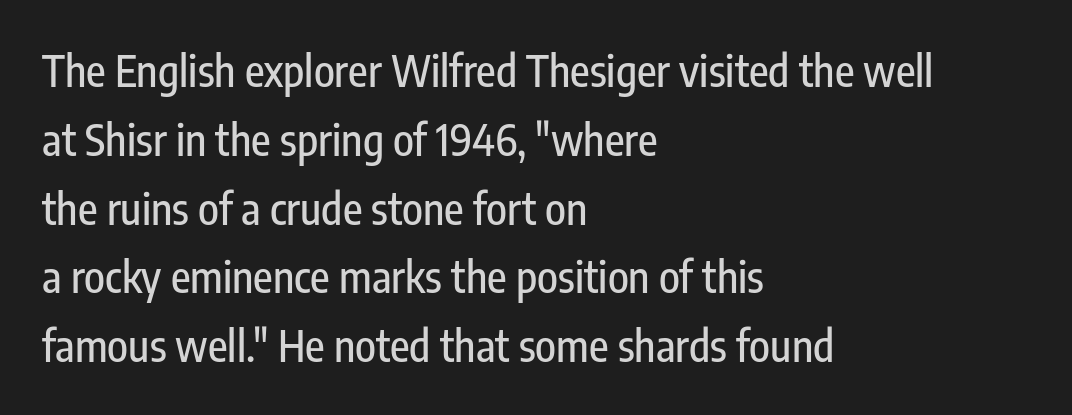
{"serif": "no", "italic": "no", "width": "condensed", "stroke_contrast": "low", "x_height": "medium", "monospaced": "no", "underline": "no", "align": "left", "line_spacing": "normal", "line_spacing_ratio": 1.6, "letter_spacing": "normal", "letter_spacing_em": 0.0, "glyph_px": 43}
